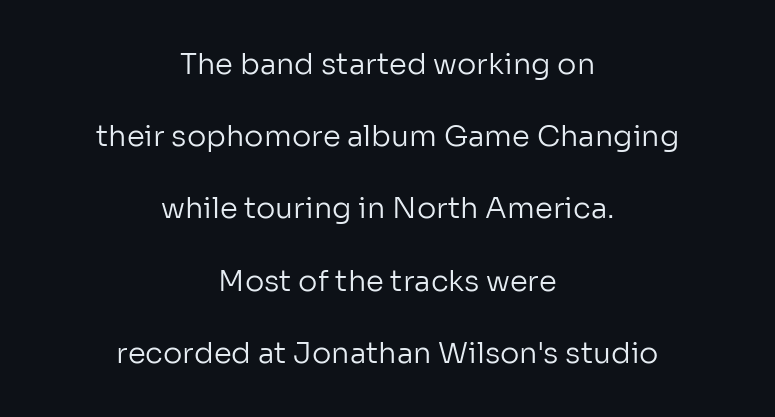
The image shows 29 px regular-weight sans-serif type, upright; set centered, loose line spacing (2.49x), normal letter spacing, not underlined; low stroke contrast and a medium x-height.
